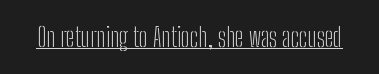
Q: Is the text bold? A: No.
Q: Is the text italic (slanted)? A: No, it is upright.
Q: Is the text underlined? A: Yes.
Q: Is the spacing between letters normal or unusually wide? A: Normal.
